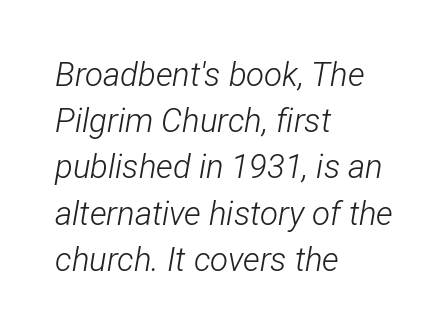
{"italic": "yes", "lean": "right", "slant_degrees": 12, "bold": "no", "weight": "light", "width": "condensed", "stroke_contrast": "low", "x_height": "medium", "monospaced": "no", "underline": "no", "align": "left", "line_spacing": "normal", "line_spacing_ratio": 1.4, "letter_spacing": "normal", "letter_spacing_em": 0.0, "glyph_px": 33}
